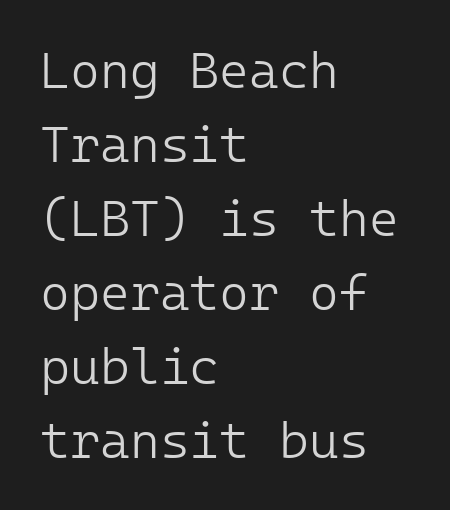
Nobody touched the tracking dial on this one. No heavy texture on the line: the type isn't bold. Just letters on the line, the space beneath them empty. In CSS terms this would be text-align: left.
